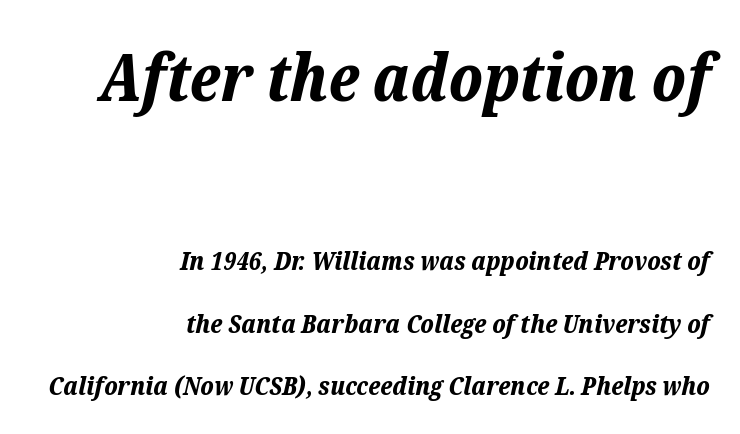
The image shows 66 px bold type, italic (leaning right); set right-aligned, loose line spacing (2.41x), normal letter spacing, not underlined; the first (top) block is 2.54x larger; low stroke contrast and a medium x-height.
